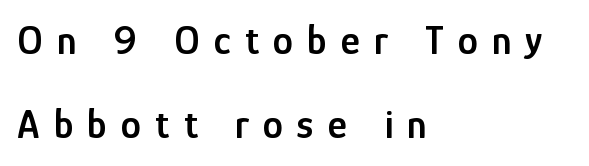
The image shows 41 px semibold, condensed sans-serif type, upright; set left-aligned, loose line spacing (2.05x), unusually wide letter spacing (+0.34 em), not underlined; low stroke contrast and a medium x-height.
